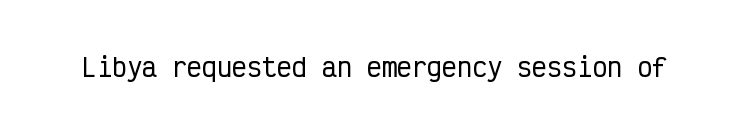
The image shows 25 px text type, upright; set normal letter spacing, not underlined.
